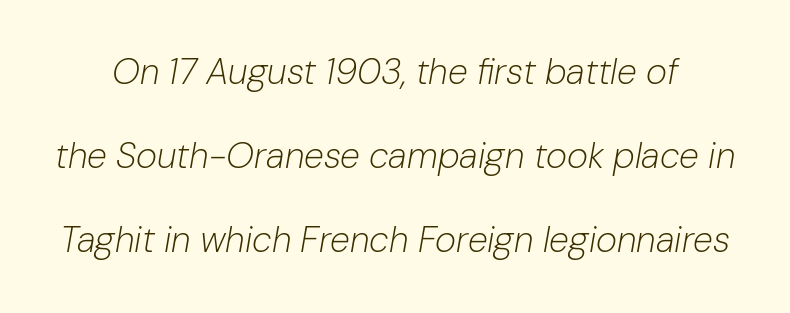
{"italic": "yes", "lean": "right", "slant_degrees": 10, "bold": "no", "weight": "light", "width": "normal", "stroke_contrast": "low", "x_height": "medium", "monospaced": "no", "underline": "no", "line_spacing": "loose", "line_spacing_ratio": 2.34, "letter_spacing": "normal", "letter_spacing_em": 0.0, "glyph_px": 36}
